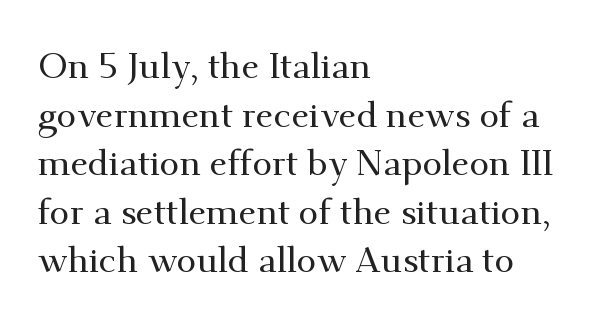
The image shows 36 px serif type, upright; set left-aligned, normal line spacing (1.35x), normal letter spacing, not underlined; medium stroke contrast and a small x-height.
